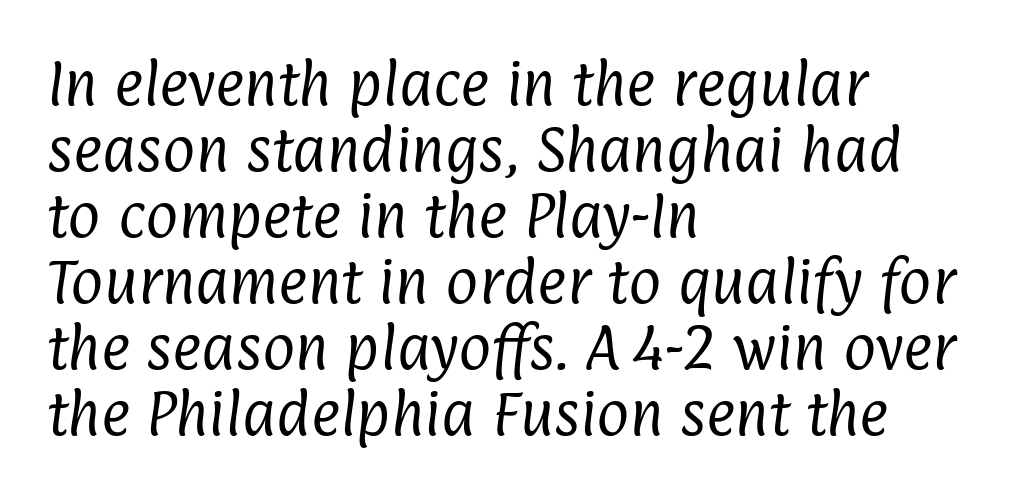
The image shows 50 px regular-weight, condensed sans-serif type; set left-aligned, normal line spacing (1.32x), normal letter spacing, not underlined; low stroke contrast and a medium x-height.
